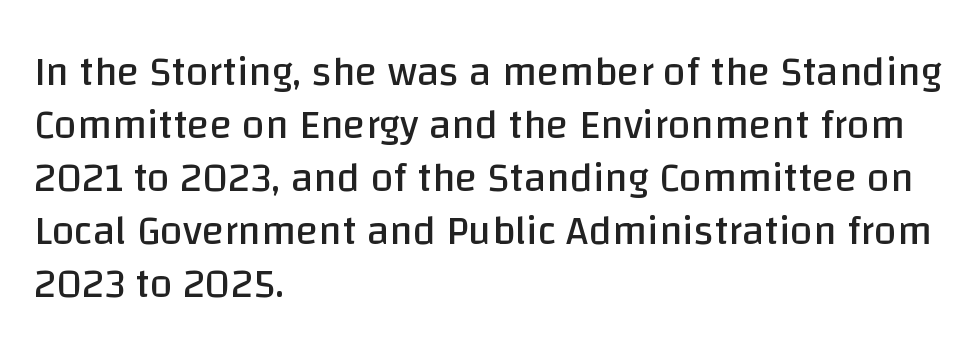
Q: Is the text bold? A: No.
Q: Is the text italic (slanted)? A: No, it is upright.
Q: Is the typeface a serif or a sans-serif typeface? A: Sans-serif.
Q: Is the text underlined? A: No.
Q: How is the paragraph aligned? A: Left-aligned.
Q: Is the spacing between letters normal or unusually wide? A: Normal.
Q: Is the spacing between lines tight, normal or loose? A: Normal.
Q: Width (condensed, normal, or wide)? A: Normal.
Q: Stroke contrast? A: Low.
Q: x-height? A: Large.
Q: Monospaced? A: No.
